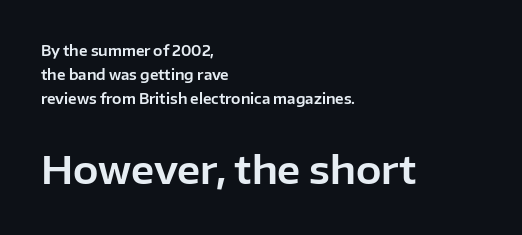
Q: Is the text italic (slanted)? A: No, it is upright.
Q: Is the typeface a serif or a sans-serif typeface? A: Sans-serif.
Q: Is the text underlined? A: No.
Q: How is the paragraph aligned? A: Left-aligned.
Q: Is the spacing between letters normal or unusually wide? A: Normal.
Q: Which block of text is set in a larger size, the first (top) or the second (bottom)? A: The second (bottom) one.
Q: Width (condensed, normal, or wide)? A: Normal.
Q: Stroke contrast? A: Low.
Q: x-height? A: Medium.
Q: Monospaced? A: No.
